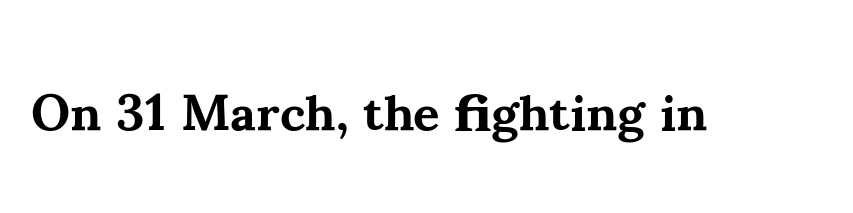
{"serif": "yes", "italic": "no", "bold": "yes", "weight": "bold", "width": "normal", "stroke_contrast": "medium", "x_height": "small", "monospaced": "no", "underline": "no", "letter_spacing": "normal", "letter_spacing_em": 0.0, "glyph_px": 51}
